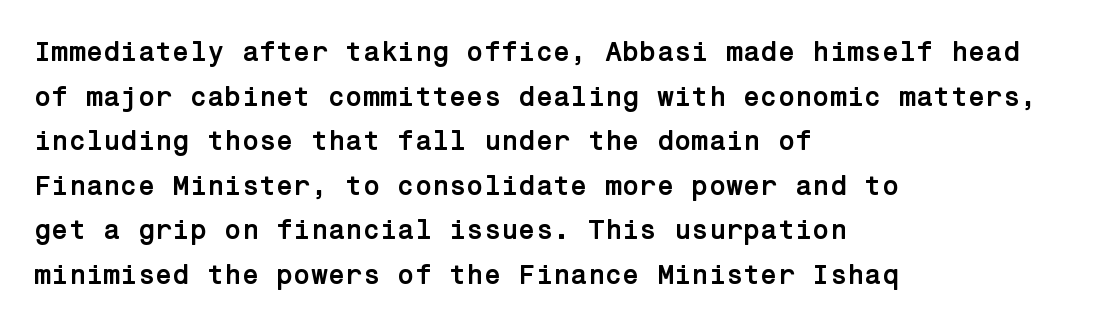
Q: Is the text bold? A: Yes.
Q: Is the text italic (slanted)? A: No, it is upright.
Q: Is the typeface a serif or a sans-serif typeface? A: Sans-serif.
Q: Is the text underlined? A: No.
Q: How is the paragraph aligned? A: Left-aligned.
Q: Is the spacing between letters normal or unusually wide? A: Normal.
Q: Is the spacing between lines tight, normal or loose? A: Normal.
Q: Width (condensed, normal, or wide)? A: Normal.
Q: Stroke contrast? A: Low.
Q: x-height? A: Medium.
